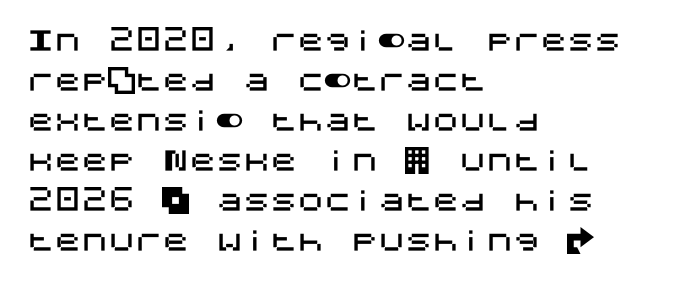
{"italic": "no", "underline": "no", "align": "left", "line_spacing": "normal", "line_spacing_ratio": 1.48, "letter_spacing": "normal", "letter_spacing_em": 0.0, "glyph_px": 27}
